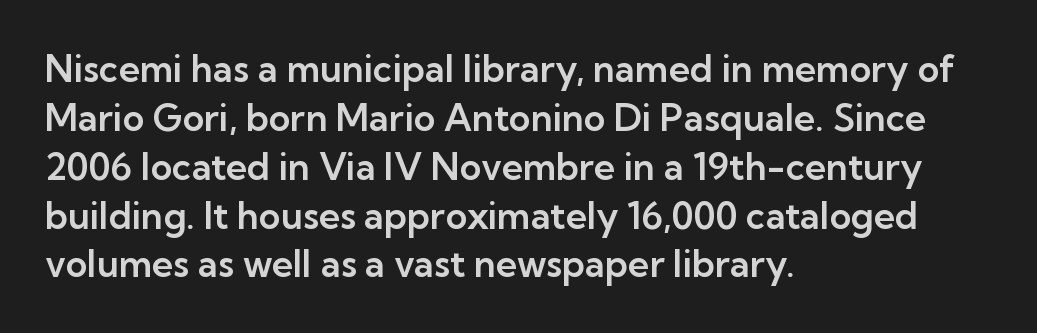
The image shows 37 px sans-serif type, upright; set left-aligned, normal line spacing (1.32x), normal letter spacing, not underlined; low stroke contrast and a medium x-height.
